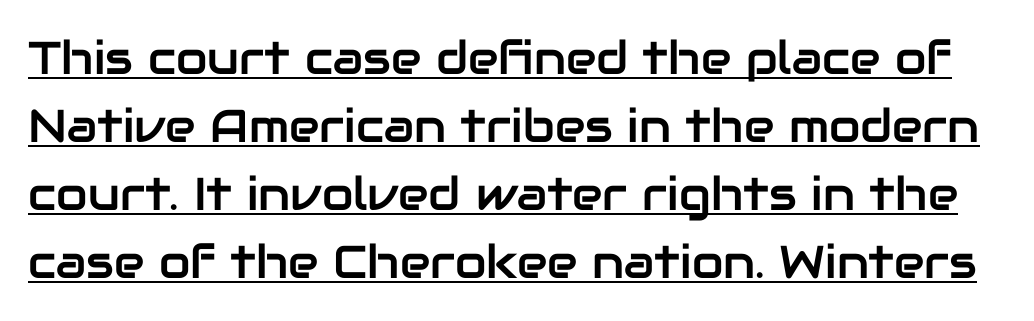
These lines are rendered in a variable-pitch font. Type style note: lacks serifs. Every word sits above its own underline. Characters follow at the spacing the type designer built in. Quick note: interline space is typical.
